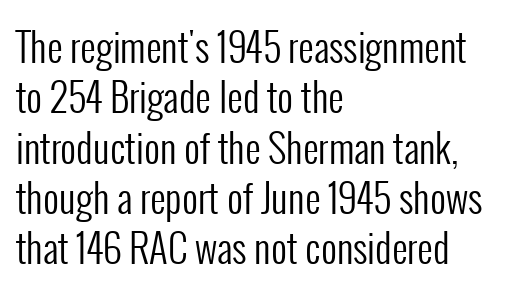
{"serif": "no", "italic": "no", "bold": "no", "weight": "regular", "width": "condensed", "stroke_contrast": "low", "x_height": "medium", "monospaced": "no", "underline": "no", "align": "left", "line_spacing": "normal", "line_spacing_ratio": 1.29, "letter_spacing": "normal", "letter_spacing_em": 0.0, "glyph_px": 39}
